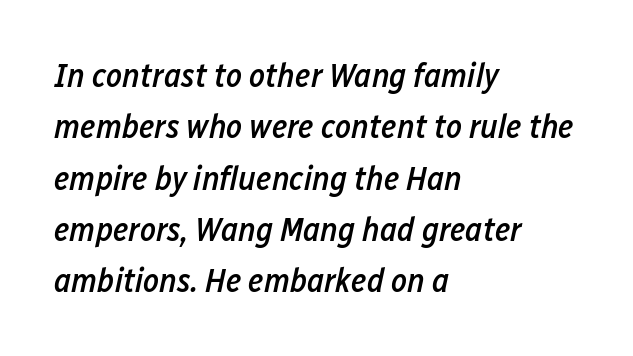
{"italic": "yes", "lean": "right", "slant_degrees": 12, "bold": "semi", "weight": "semibold", "width": "condensed", "stroke_contrast": "low", "x_height": "medium", "monospaced": "no", "underline": "no", "align": "left", "line_spacing": "normal", "line_spacing_ratio": 1.51, "letter_spacing": "normal", "letter_spacing_em": 0.0, "glyph_px": 34}
